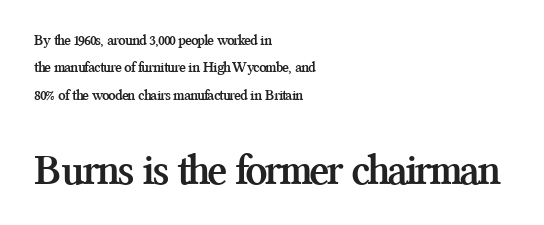
The image shows 44 px semibold serif type, upright; set left-aligned, line spacing 1.83x, normal letter spacing, not underlined; the second (bottom) block is 2.93x larger; medium stroke contrast and a medium x-height.
